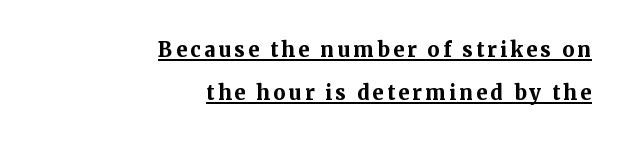
Q: Is the text bold? A: Yes.
Q: Is the text italic (slanted)? A: No, it is upright.
Q: Is the text underlined? A: Yes.
Q: How is the paragraph aligned? A: Right-aligned.
Q: Is the spacing between lines tight, normal or loose? A: Normal.
